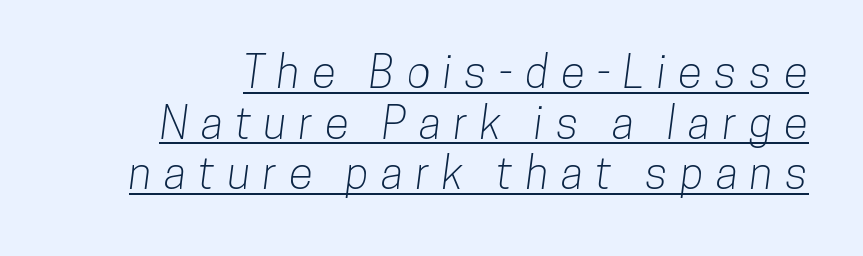
A typesetter would call this leading minimal, almost set solid. Check where the strokes stop: nothing finishes them off — pure sans. The face used here is rendered with a markedly widened letterfit. Proportional: the letters do not fall into vertical columns.
